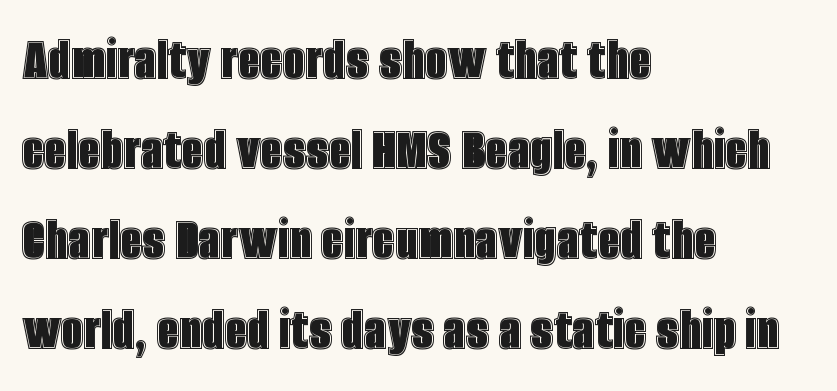
Character widths vary here, with narrow letters taking less room than wide ones. Does the leading feel generous? No, just average. Posture: straight, roman, zero tilt. Leftover space on each line is placed entirely after the last word.
